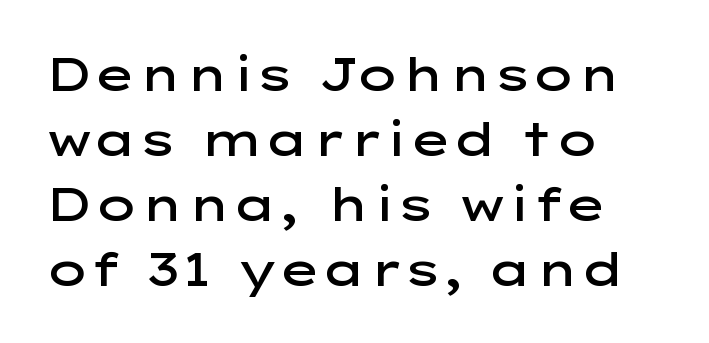
Q: Is the text bold? A: Semi-bold.
Q: Is the text italic (slanted)? A: No, it is upright.
Q: Is the typeface a serif or a sans-serif typeface? A: Sans-serif.
Q: Is the text underlined? A: No.
Q: How is the paragraph aligned? A: Left-aligned.
Q: Is the spacing between letters normal or unusually wide? A: Normal.
Q: Is the spacing between lines tight, normal or loose? A: Normal.
Q: Width (condensed, normal, or wide)? A: Wide.
Q: Stroke contrast? A: Low.
Q: x-height? A: Medium.
Q: Monospaced? A: No.
